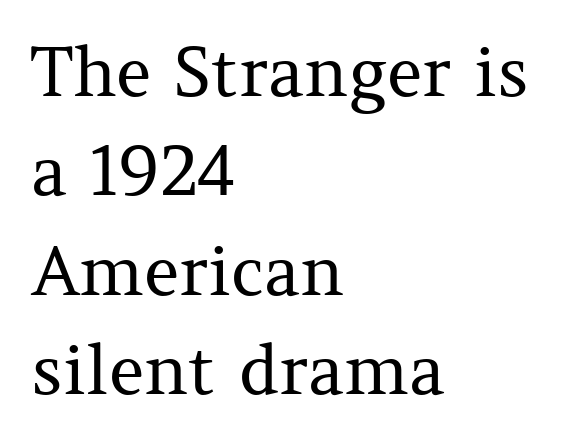
The image shows 68 px regular-weight serif type, upright; set left-aligned, normal line spacing (1.46x), normal letter spacing, not underlined; medium stroke contrast and a medium x-height.
